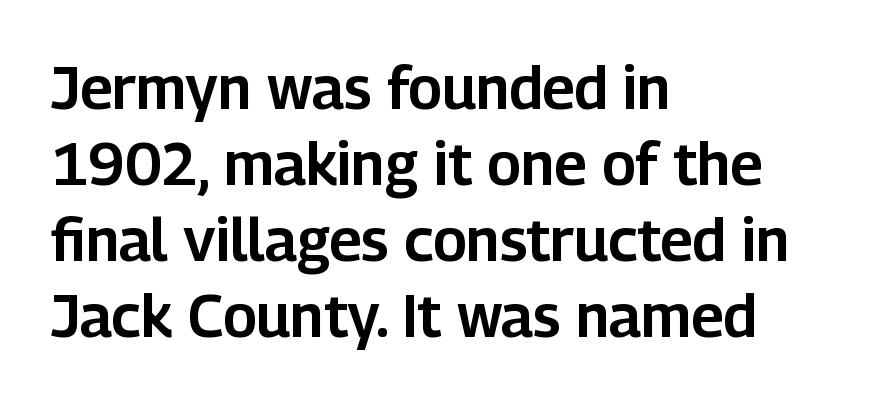
Q: Is the text italic (slanted)? A: No, it is upright.
Q: Is the typeface a serif or a sans-serif typeface? A: Sans-serif.
Q: Is the text underlined? A: No.
Q: How is the paragraph aligned? A: Left-aligned.
Q: Is the spacing between letters normal or unusually wide? A: Normal.
Q: Is the spacing between lines tight, normal or loose? A: Normal.
Q: Width (condensed, normal, or wide)? A: Normal.
Q: Stroke contrast? A: Low.
Q: x-height? A: Medium.
Q: Monospaced? A: No.
